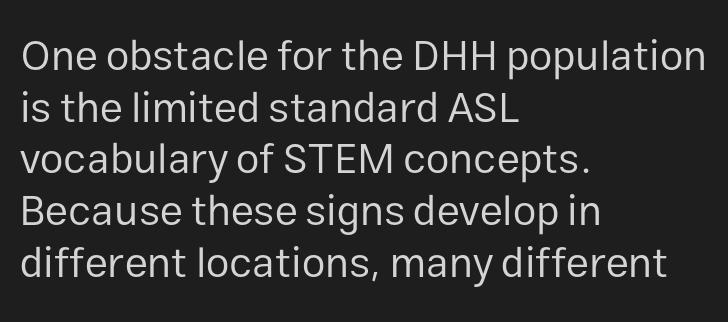
The letterforms sit at book weight or below. Serif or sans? Sans — the stroke terminals are bare. Ascenders rise straight up at ninety degrees. Descender tails drop into unmarked territory. Tracking here is standard; glyphs follow each other at the usual distance.
